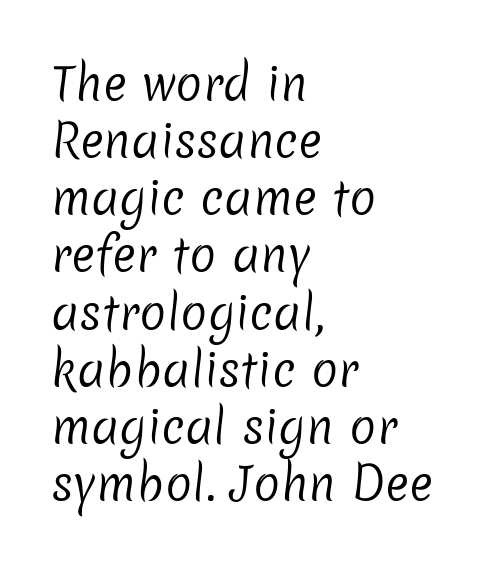
The image shows 45 px regular-weight sans-serif type; set left-aligned, normal line spacing (1.27x), normal letter spacing, not underlined; low stroke contrast and a medium x-height.
